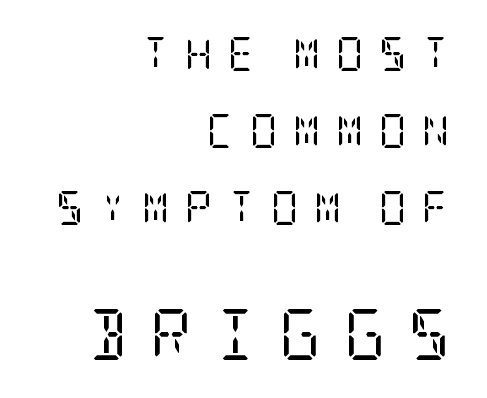
These lines are composed in type with serifs. The passage shown has open, widely tracked lettering throughout. The emphasis by scale lands on block number two, below. Is the block centered? No — it sits flush against the right margin. The font sits on the lighter half of the weight spectrum, regular included. Summary of vertical rhythm: relaxed, with wide interline spacing.
